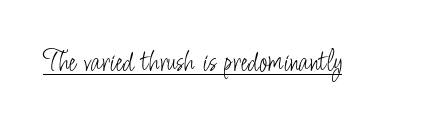
Q: Is the text bold? A: No.
Q: Is the text italic (slanted)? A: Yes.
Q: Is the typeface a serif or a sans-serif typeface? A: Sans-serif.
Q: Is the text underlined? A: Yes.
Q: Is the spacing between letters normal or unusually wide? A: Normal.
Q: Width (condensed, normal, or wide)? A: Condensed.
Q: Stroke contrast? A: Low.
Q: x-height? A: Small.
Q: Monospaced? A: No.
